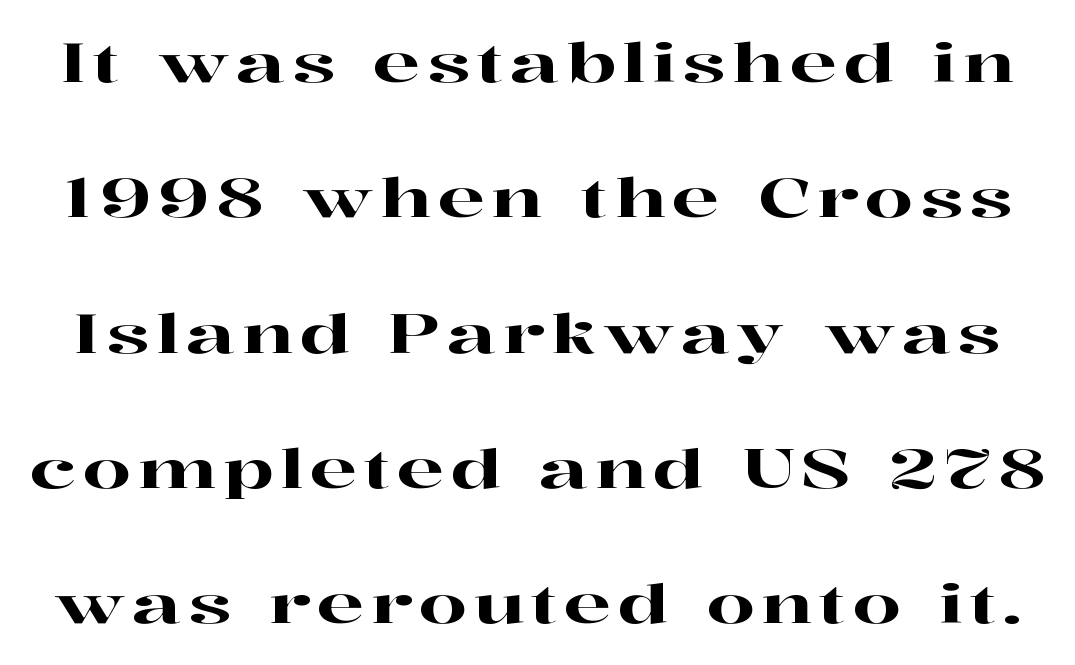
The image shows 55 px wide serif type, upright; set loose line spacing (2.46x), not underlined; high stroke contrast and a medium x-height.
